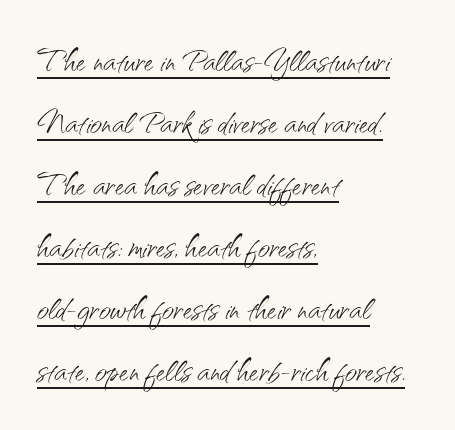
{"serif": "no", "bold": "no", "weight": "light", "width": "normal", "stroke_contrast": "medium", "x_height": "small", "monospaced": "no", "underline": "yes", "align": "left", "line_spacing": "normal", "line_spacing_ratio": 1.51, "letter_spacing": "normal", "letter_spacing_em": 0.0, "glyph_px": 41}
